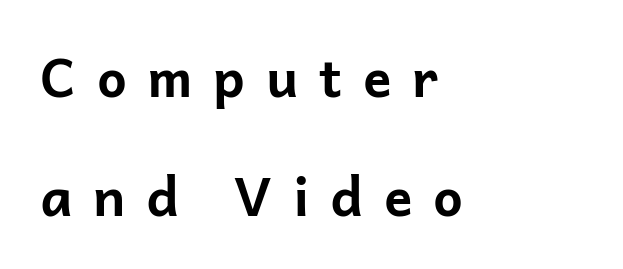
Q: Is the text bold? A: Yes.
Q: Is the text italic (slanted)? A: No, it is upright.
Q: Is the typeface a serif or a sans-serif typeface? A: Sans-serif.
Q: Is the text underlined? A: No.
Q: How is the paragraph aligned? A: Left-aligned.
Q: Is the spacing between letters normal or unusually wide? A: Unusually wide.
Q: Is the spacing between lines tight, normal or loose? A: Loose.
Q: Width (condensed, normal, or wide)? A: Normal.
Q: Stroke contrast? A: Low.
Q: x-height? A: Medium.
Q: Monospaced? A: No.
